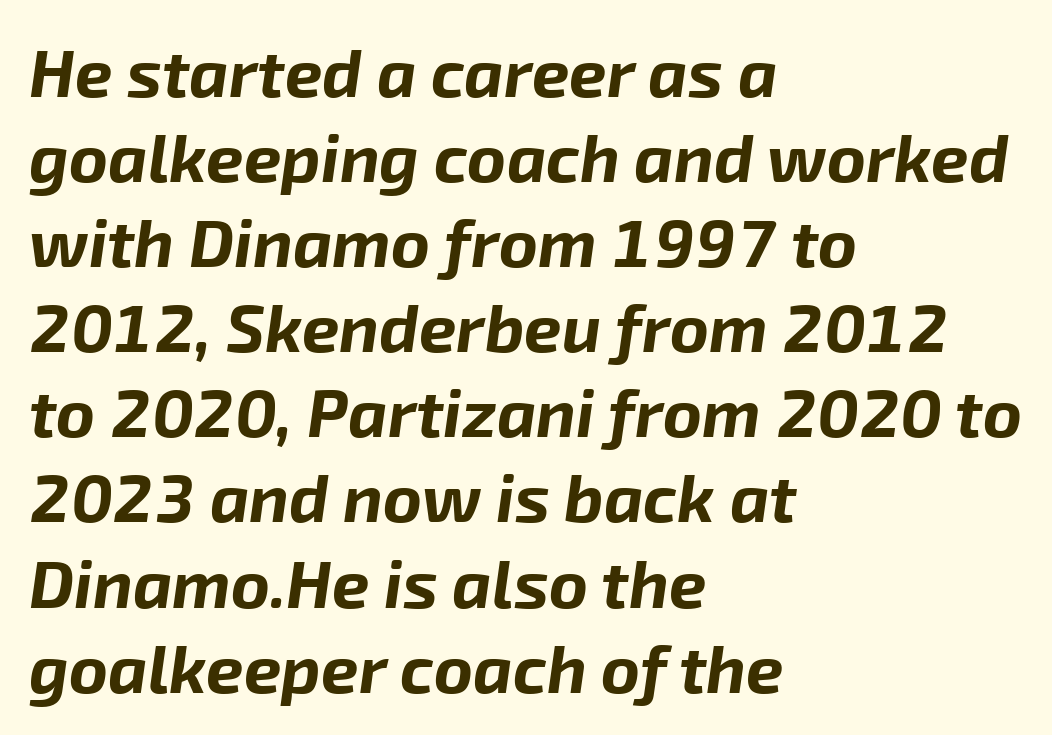
The space directly below the letters is spotless. There's an unmistakable incline to the writing here. Each letter keeps its own natural width here, so spacing adapts to shape. This sample keeps an unexceptional amount of space between lines. The rendering keeps characters at their native spacing.
